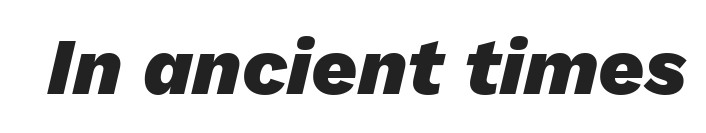
The area under the type is left untouched. Words appear dense and cohesive because spacing is normal. The rendering uses natural spacing where letterforms have individual widths. Italic? Definitely — the glyphs are oblique. A dark, heavy texture on the line: the type is bold.
